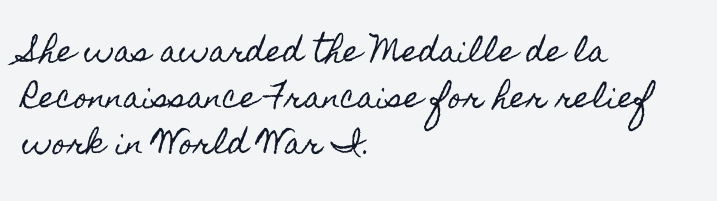
Q: Is the text italic (slanted)? A: Yes.
Q: Is the text underlined? A: No.
Q: How is the paragraph aligned? A: Left-aligned.
Q: Is the spacing between letters normal or unusually wide? A: Normal.
Q: Is the spacing between lines tight, normal or loose? A: Normal.
Q: Width (condensed, normal, or wide)? A: Condensed.
Q: x-height? A: Small.
Q: Monospaced? A: No.
